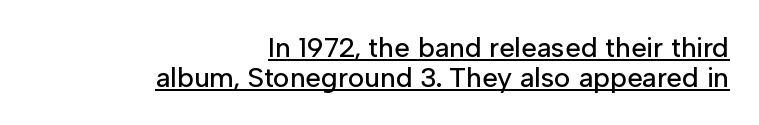
{"serif": "no", "italic": "no", "width": "normal", "stroke_contrast": "low", "x_height": "medium", "monospaced": "no", "underline": "yes", "align": "right", "line_spacing": "tight", "line_spacing_ratio": 1.08, "letter_spacing": "normal", "letter_spacing_em": 0.0, "glyph_px": 28}
